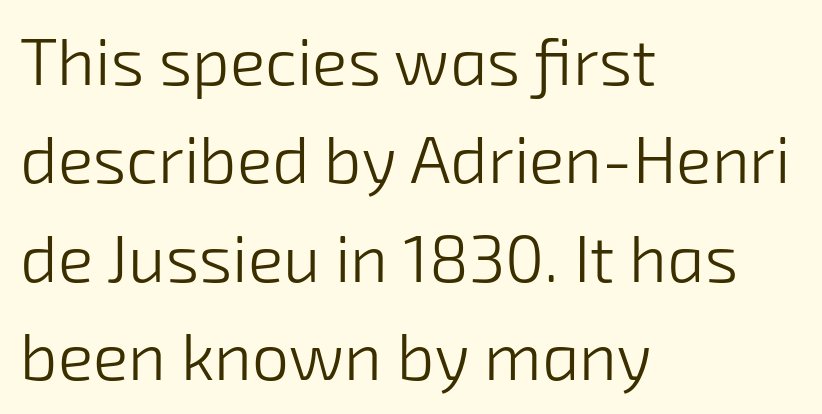
The image shows 66 px light sans-serif type; set left-aligned, normal line spacing (1.49x), normal letter spacing, not underlined; low stroke contrast and a medium x-height.
